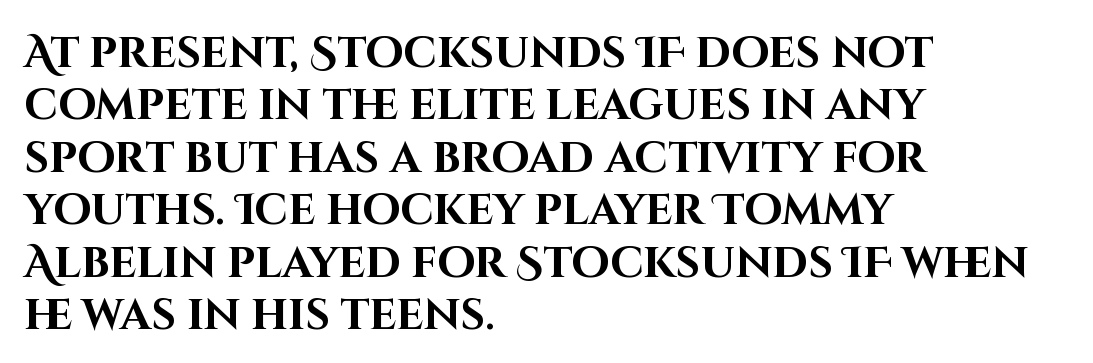
The image shows 43 px bold sans-serif type, upright; set left-aligned, line spacing 1.22x, normal letter spacing, not underlined; high stroke contrast and a large x-height.
